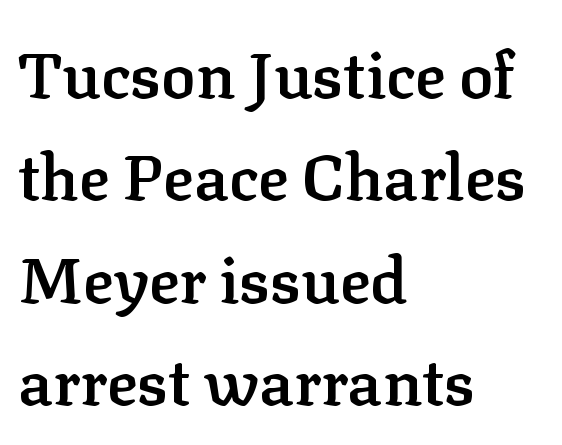
Q: Is the text bold? A: Semi-bold.
Q: Is the text italic (slanted)? A: No, it is upright.
Q: Is the typeface a serif or a sans-serif typeface? A: Serif.
Q: Is the text underlined? A: No.
Q: How is the paragraph aligned? A: Left-aligned.
Q: Is the spacing between letters normal or unusually wide? A: Normal.
Q: Is the spacing between lines tight, normal or loose? A: Normal.
Q: Width (condensed, normal, or wide)? A: Normal.
Q: Stroke contrast? A: Low.
Q: x-height? A: Medium.
Q: Monospaced? A: No.
